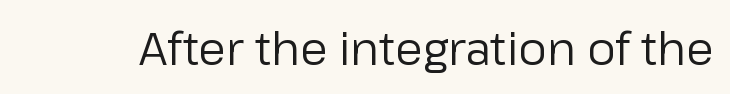
{"serif": "no", "italic": "no", "bold": "no", "weight": "regular", "width": "normal", "stroke_contrast": "low", "x_height": "medium", "monospaced": "no", "underline": "no", "letter_spacing": "normal", "letter_spacing_em": 0.0, "glyph_px": 45}
